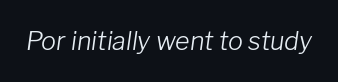
Stroke mass is kept to a normal reading level or below. Nothing unusual about the tracking: characters are spaced as the font intends. The lettering tilts uniformly, giving the passage an italic look. The specimen omits any rule beneath the text block's lines.
